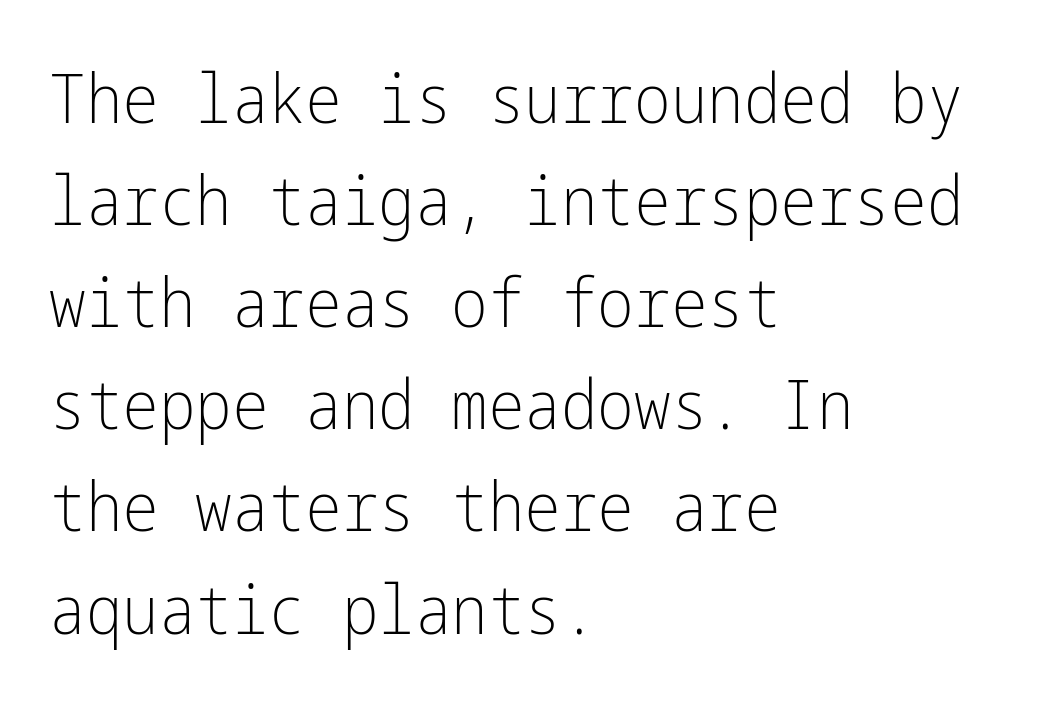
The image shows 69 px light, condensed sans-serif type, upright; set left-aligned, normal line spacing (1.48x), normal letter spacing, not underlined; low stroke contrast and a medium x-height.
